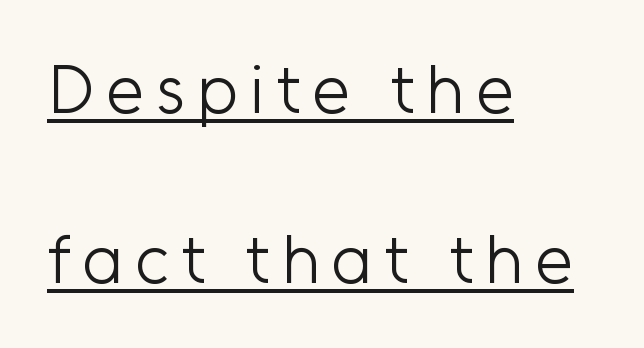
{"serif": "no", "italic": "no", "bold": "no", "weight": "light", "width": "normal", "stroke_contrast": "low", "x_height": "medium", "monospaced": "no", "underline": "yes", "align": "left", "line_spacing": "loose", "line_spacing_ratio": 2.46, "glyph_px": 69}
